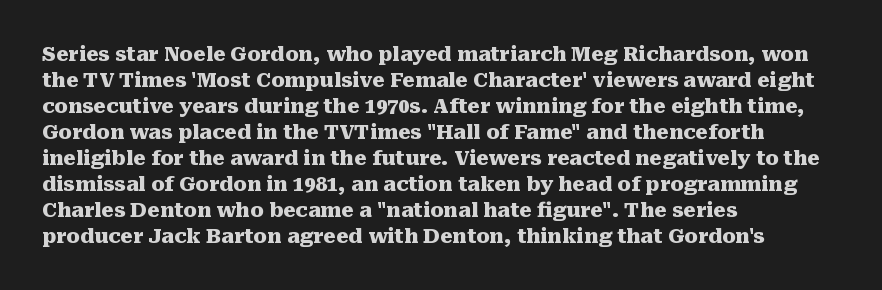
The lettering holds an erect, upright posture throughout. The text block is weighted toward the left margin, trailing off unevenly rightward. The strokes are fattened all the way to bold. Bare-footed words on every line.
